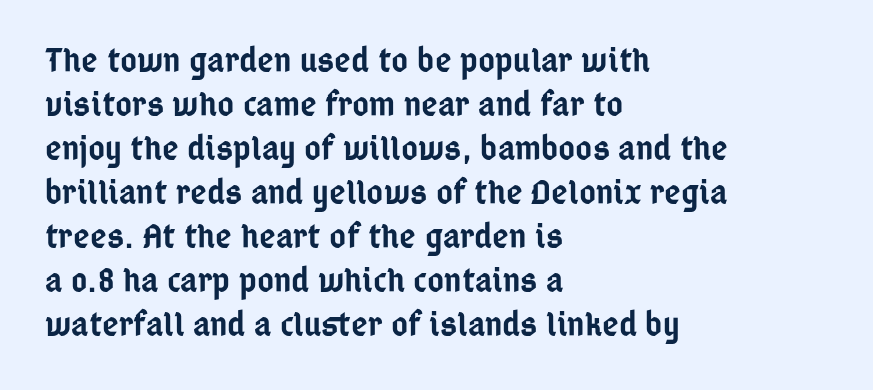
Typeset ragged right — the left edge is the straight one. The face used here is a sans, in the tradition of grotesques and geometrics. Type without underlining. Style check: upright. A semibold gives these letters moderate extra thickness, short of bold. The gaps between neighbouring characters are ordinary and unremarkable.
